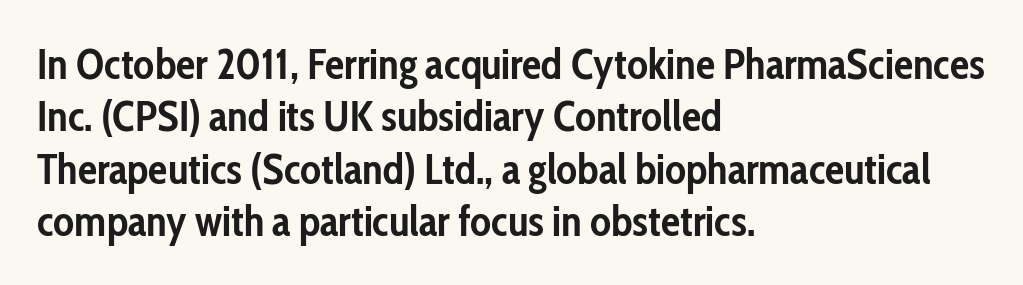
{"serif": "no", "italic": "no", "bold": "yes", "weight": "semibold", "width": "condensed", "stroke_contrast": "low", "x_height": "medium", "monospaced": "no", "underline": "no", "align": "left", "line_spacing_ratio": 1.22, "letter_spacing": "normal", "letter_spacing_em": 0.0, "glyph_px": 43}
